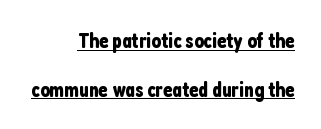
{"italic": "no", "underline": "yes", "align": "right", "line_spacing": "loose", "line_spacing_ratio": 2.31, "letter_spacing": "normal", "letter_spacing_em": 0.0, "glyph_px": 21}
